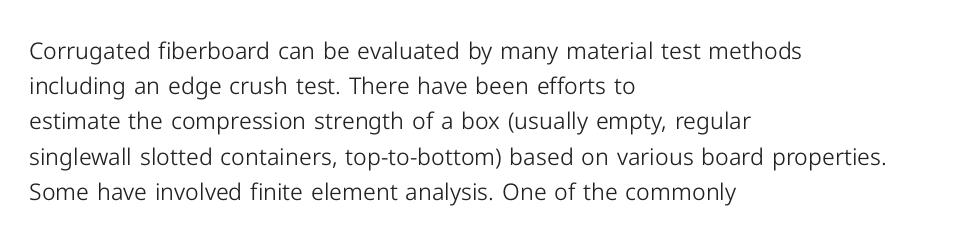
Q: Is the text bold? A: No.
Q: Is the text italic (slanted)? A: No, it is upright.
Q: Is the text underlined? A: No.
Q: How is the paragraph aligned? A: Left-aligned.
Q: Is the spacing between letters normal or unusually wide? A: Normal.
Q: Is the spacing between lines tight, normal or loose? A: Normal.
